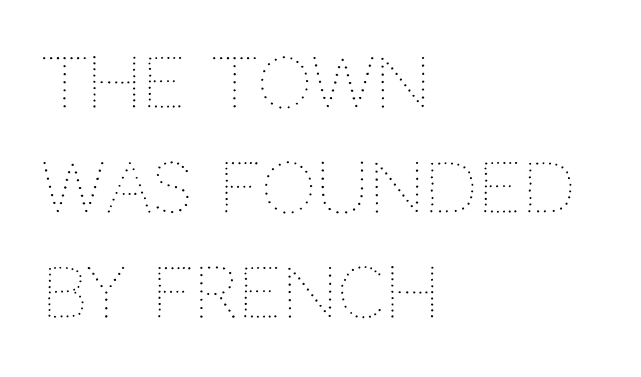
{"italic": "no", "bold": "no", "weight": "thin", "width": "normal", "stroke_contrast": "medium", "x_height": "large", "monospaced": "no", "underline": "no", "align": "left", "line_spacing": "normal", "line_spacing_ratio": 1.52, "letter_spacing": "normal", "letter_spacing_em": 0.0, "glyph_px": 69}
